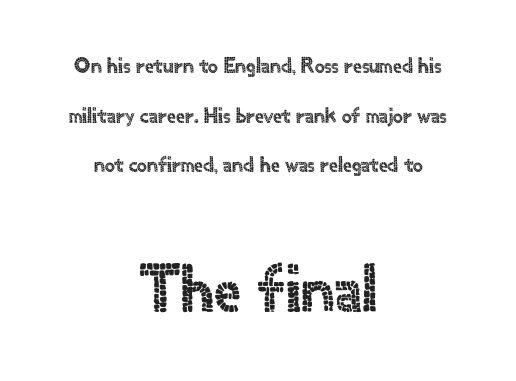
Regarding serifs, this sample does without them. The lines are spread far apart with generous leading. A bare baseline throughout the passage. Is the lower block the larger one? Yes — the lower block carries the bigger type. Letter spacing: default. Neither beginnings nor endings align; midpoints do.
